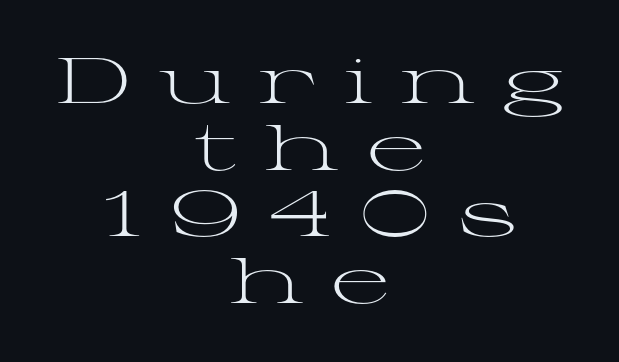
Q: Is the text bold? A: No.
Q: Is the text italic (slanted)? A: No, it is upright.
Q: Is the typeface a serif or a sans-serif typeface? A: Serif.
Q: Is the text underlined? A: No.
Q: How is the paragraph aligned? A: Centered.
Q: Is the spacing between letters normal or unusually wide? A: Unusually wide.
Q: Is the spacing between lines tight, normal or loose? A: Tight.
Q: Width (condensed, normal, or wide)? A: Wide.
Q: Stroke contrast? A: Medium.
Q: x-height? A: Medium.
Q: Monospaced? A: No.
